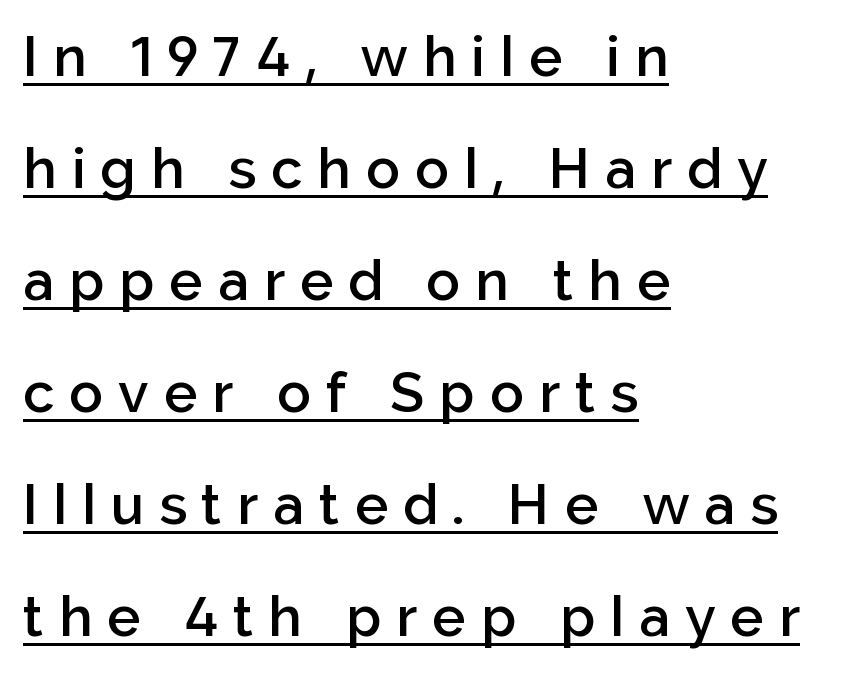
Q: Is the text bold? A: Semi-bold.
Q: Is the text italic (slanted)? A: No, it is upright.
Q: Is the typeface a serif or a sans-serif typeface? A: Sans-serif.
Q: Is the text underlined? A: Yes.
Q: How is the paragraph aligned? A: Left-aligned.
Q: Is the spacing between letters normal or unusually wide? A: Unusually wide.
Q: Is the spacing between lines tight, normal or loose? A: Loose.
Q: Width (condensed, normal, or wide)? A: Normal.
Q: Stroke contrast? A: Low.
Q: x-height? A: Medium.
Q: Monospaced? A: No.
